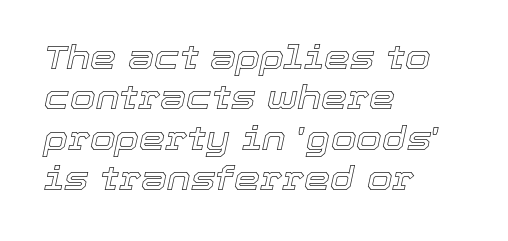
Q: Is the text italic (slanted)? A: Yes, it leans right by about 12 degrees.
Q: Is the text underlined? A: No.
Q: How is the paragraph aligned? A: Left-aligned.
Q: Is the spacing between letters normal or unusually wide? A: Normal.
Q: Width (condensed, normal, or wide)? A: Normal.
Q: x-height? A: Medium.
Q: Monospaced? A: No.
